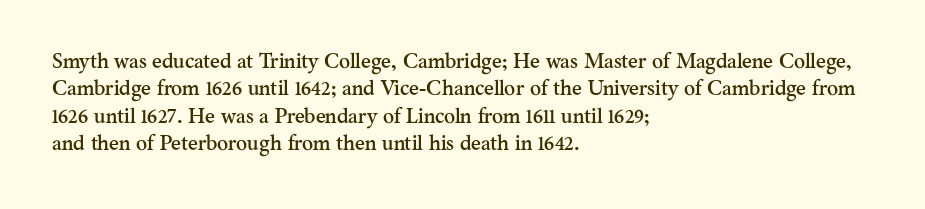
You could call the tracking neutral — neither tight nor loose. Honestly, there is no underline to notice here at all. This is roman type, the default non-slanted kind. Compared with a centered layout, this one pins lines to the left instead. Interline gaps are of average width in this sample.
